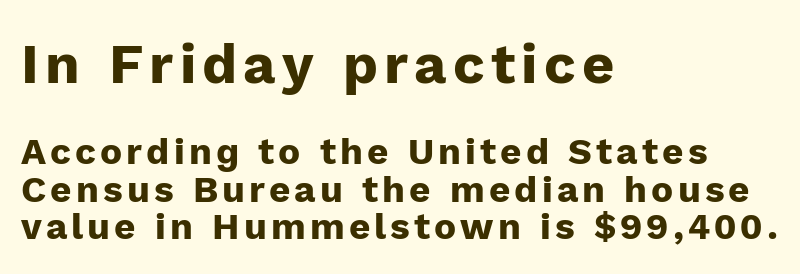
Q: Is the text bold? A: Yes.
Q: Is the text italic (slanted)? A: No, it is upright.
Q: Is the typeface a serif or a sans-serif typeface? A: Sans-serif.
Q: Is the text underlined? A: No.
Q: How is the paragraph aligned? A: Left-aligned.
Q: Is the spacing between lines tight, normal or loose? A: Tight.
Q: Which block of text is set in a larger size, the first (top) or the second (bottom)? A: The first (top) one.
Q: Width (condensed, normal, or wide)? A: Normal.
Q: Stroke contrast? A: Low.
Q: x-height? A: Medium.
Q: Monospaced? A: No.
